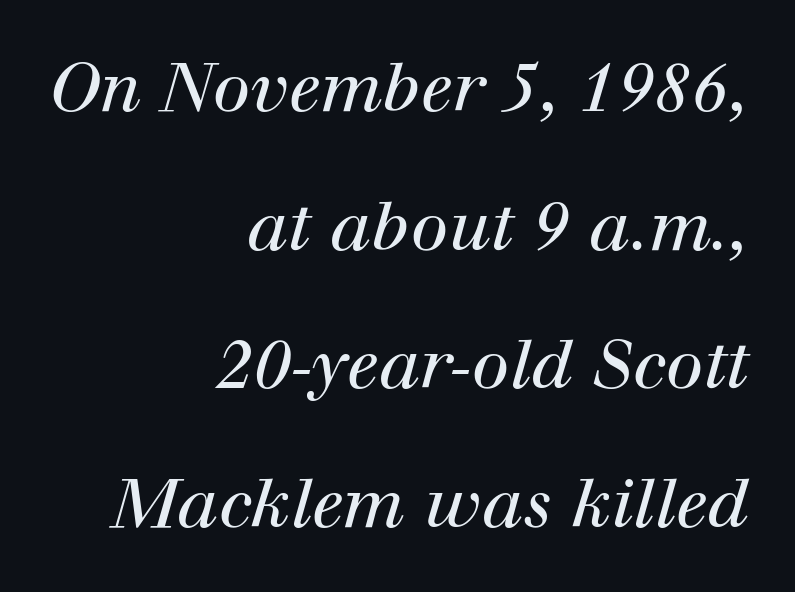
{"serif": "yes", "italic": "yes", "lean": "right", "slant_degrees": 12, "bold": "no", "weight": "regular", "width": "normal", "stroke_contrast": "high", "x_height": "medium", "monospaced": "no", "underline": "no", "align": "right", "line_spacing": "loose", "line_spacing_ratio": 2.04, "letter_spacing": "normal", "letter_spacing_em": 0.0, "glyph_px": 68}
